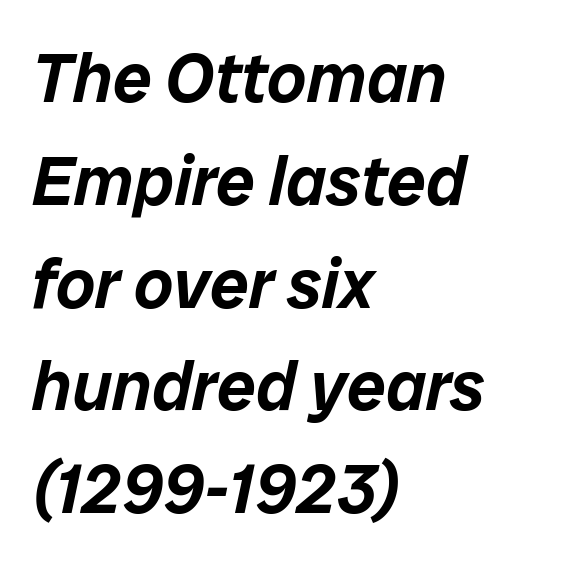
Each line starts at the same left margin while the right side varies. Each word holds together tightly as a unit, with standard inter-letter gaps. The space directly below the letters is spotless. Regarding leading, the lines here are spaced in the standard way.
